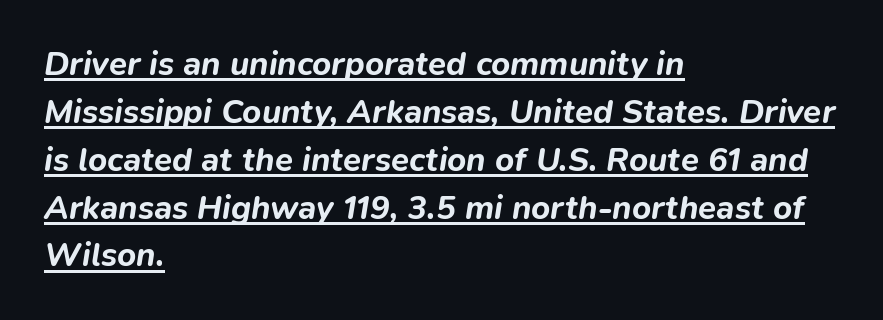
{"italic": "yes", "lean": "right", "slant_degrees": 9, "bold": "yes", "weight": "bold", "width": "normal", "stroke_contrast": "low", "x_height": "medium", "monospaced": "no", "underline": "yes", "align": "left", "line_spacing": "normal", "line_spacing_ratio": 1.45, "letter_spacing": "normal", "letter_spacing_em": 0.0, "glyph_px": 33}
